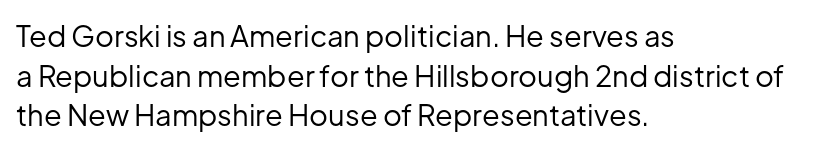
{"serif": "no", "italic": "no", "bold": "no", "weight": "regular", "width": "normal", "stroke_contrast": "low", "x_height": "medium", "monospaced": "no", "underline": "no", "align": "left", "line_spacing": "normal", "line_spacing_ratio": 1.37, "letter_spacing": "normal", "letter_spacing_em": 0.0, "glyph_px": 29}
